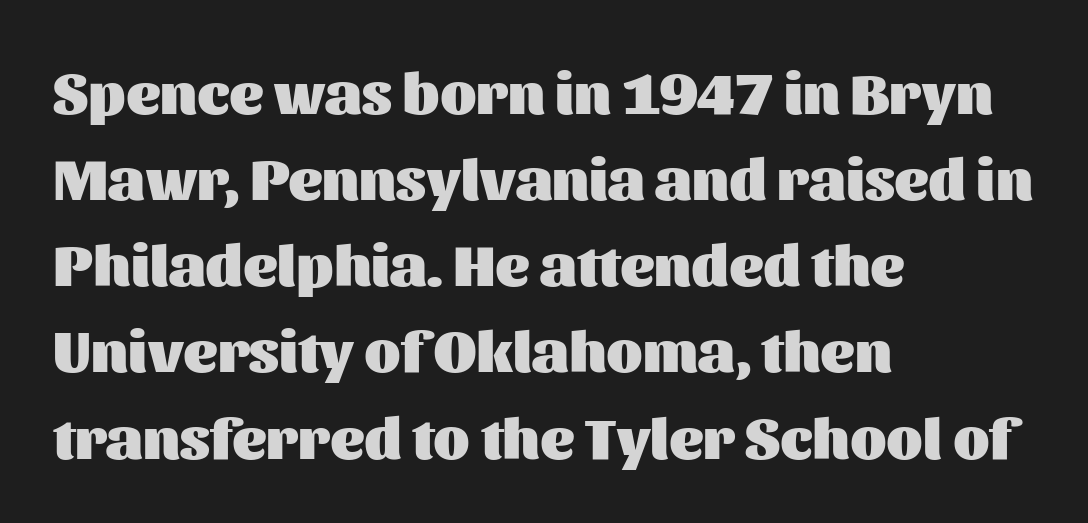
{"serif": "no", "italic": "no", "bold": "yes", "weight": "heavy", "width": "normal", "stroke_contrast": "medium", "x_height": "medium", "monospaced": "no", "underline": "no", "align": "left", "line_spacing": "normal", "line_spacing_ratio": 1.46, "letter_spacing": "normal", "letter_spacing_em": 0.0, "glyph_px": 59}
